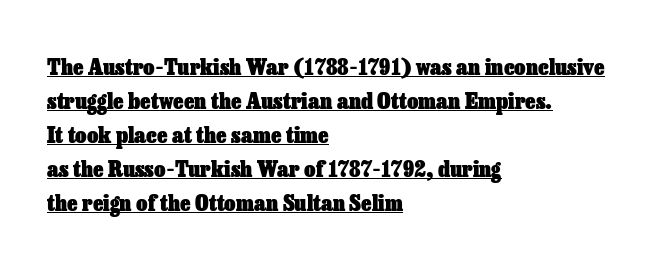
Leading matches the norm, producing a regular column. Each line of the rendering has a horizontal stroke beneath the glyphs. The tracking reads as untouched default to a designer's eye. A full-strength bold gives these letters their thick strokes. These lines were composed using upright roman letters. The paragraph has a hard left edge and a soft right edge.
